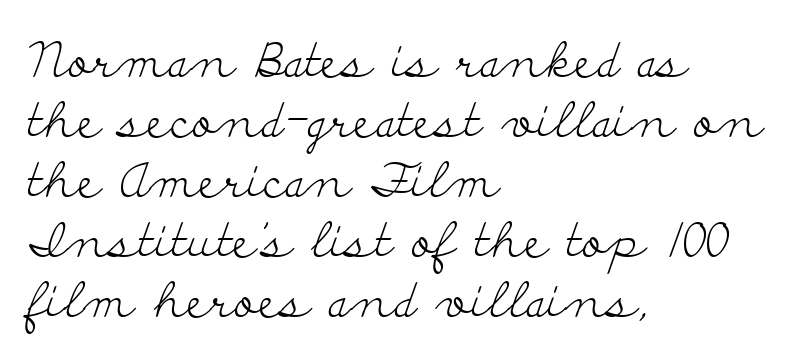
The image shows 48 px light, wide serif type; set left-aligned, normal line spacing (1.25x), normal letter spacing, not underlined; low stroke contrast and a small x-height.
